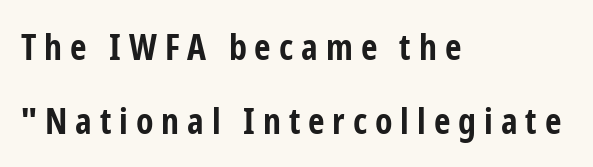
The lines are spread far apart with generous leading. Ascenders rise straight up at ninety degrees. Bare-footed words on every line. Is the type bold? Yes — the strokes are clearly thick and heavy. Loose tracking; the words dissolve into strings of separated letters. The compositor pushed each line to the left boundary.
